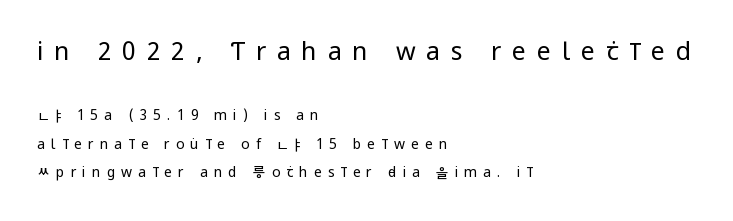
Students, note that the glyphs here are deliberately spaced far apart. Summary of weight: not heavy and not bold. Quick note: interline space is abundant. The typography opts for an upright posture over an oblique one. Notice how the passage keeps a crisp vertical edge on the left only. Lines of text with bare space underneath.
